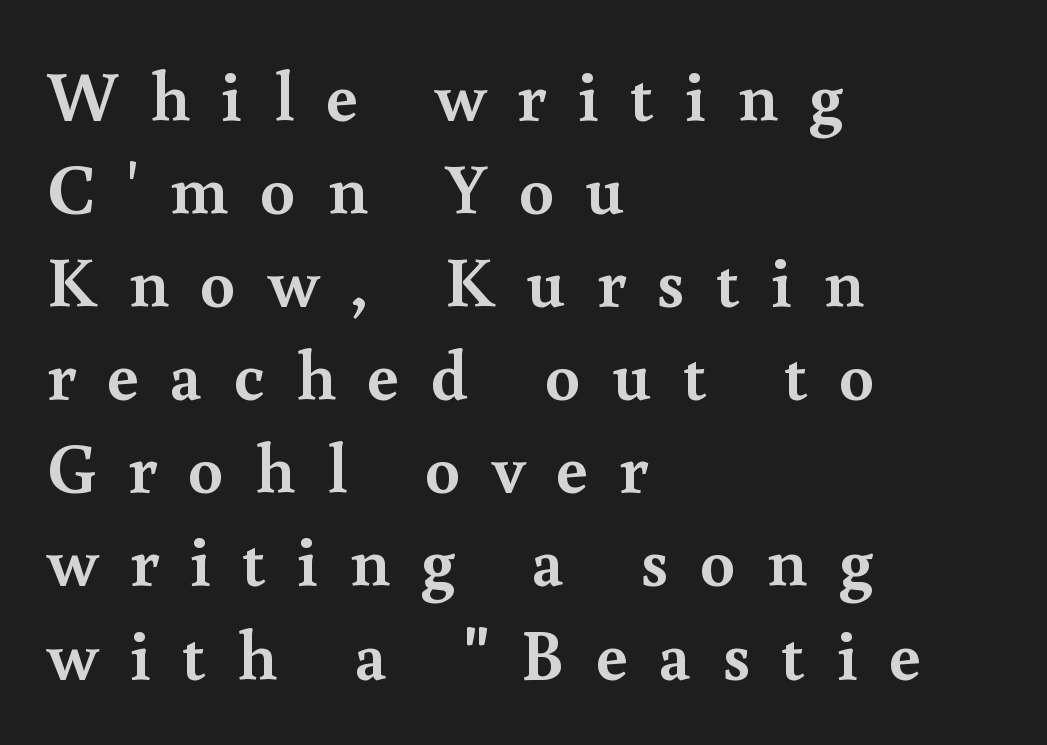
Words float on clear page, feet unadorned. Tracking value appears strongly positive — letters spread wide. The glyphs in this specimen are seriffed. Successive baselines arrive at the customary interval.
